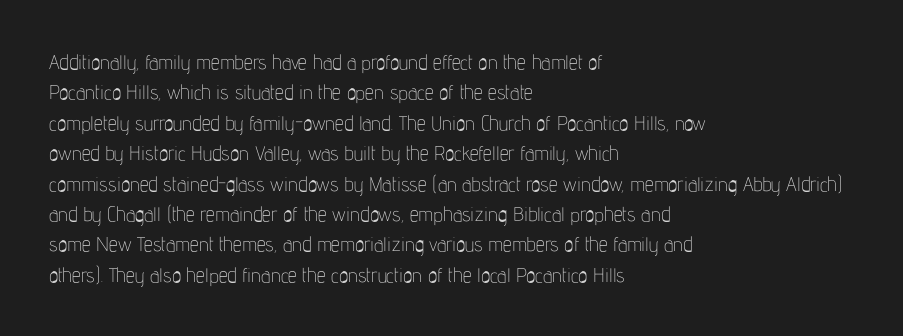
{"italic": "no", "bold": "no", "underline": "no", "align": "left", "line_spacing": "normal", "line_spacing_ratio": 1.52, "letter_spacing": "normal", "letter_spacing_em": 0.0, "glyph_px": 20}
